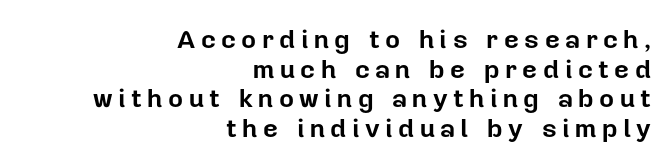
Q: Is the text bold? A: Yes.
Q: Is the text italic (slanted)? A: No, it is upright.
Q: Is the text underlined? A: No.
Q: How is the paragraph aligned? A: Right-aligned.
Q: Is the spacing between letters normal or unusually wide? A: Unusually wide.
Q: Is the spacing between lines tight, normal or loose? A: Tight.
